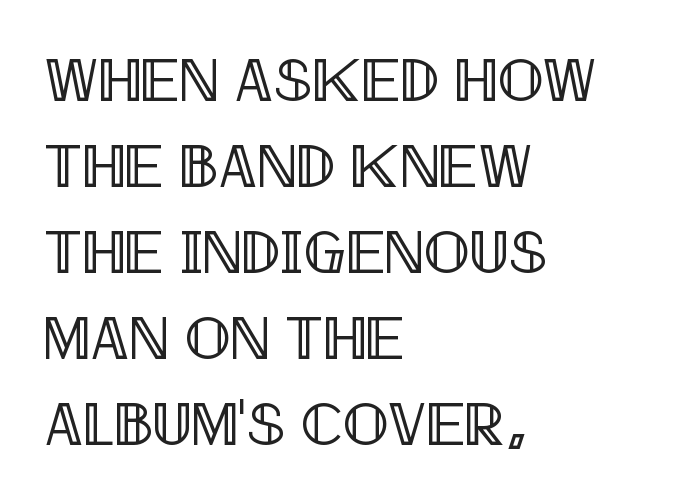
Q: Is the text italic (slanted)? A: No, it is upright.
Q: Is the text underlined? A: No.
Q: How is the paragraph aligned? A: Left-aligned.
Q: Is the spacing between letters normal or unusually wide? A: Normal.
Q: Is the spacing between lines tight, normal or loose? A: Normal.
Q: Width (condensed, normal, or wide)? A: Condensed.
Q: x-height? A: Large.
Q: Monospaced? A: No.
